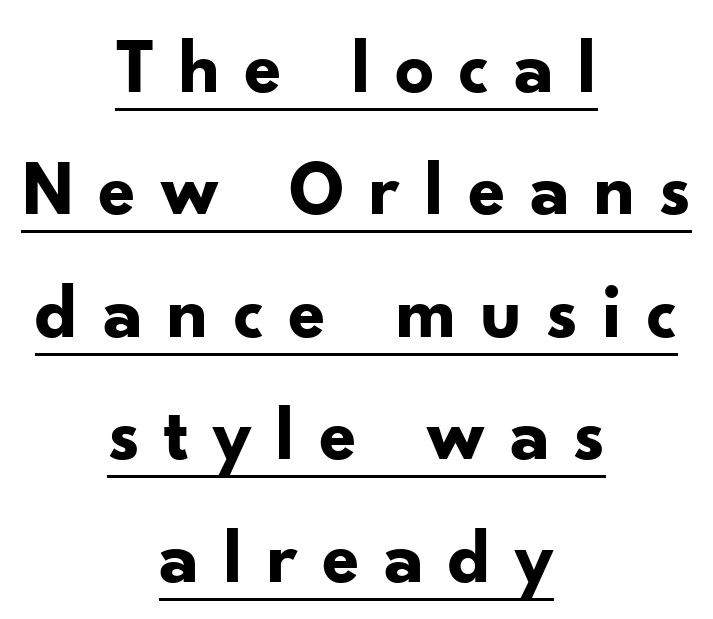
The image shows 77 px bold sans-serif type, upright; set centered, normal line spacing (1.59x), unusually wide letter spacing (+0.31 em), underlined; low stroke contrast and a small x-height.
